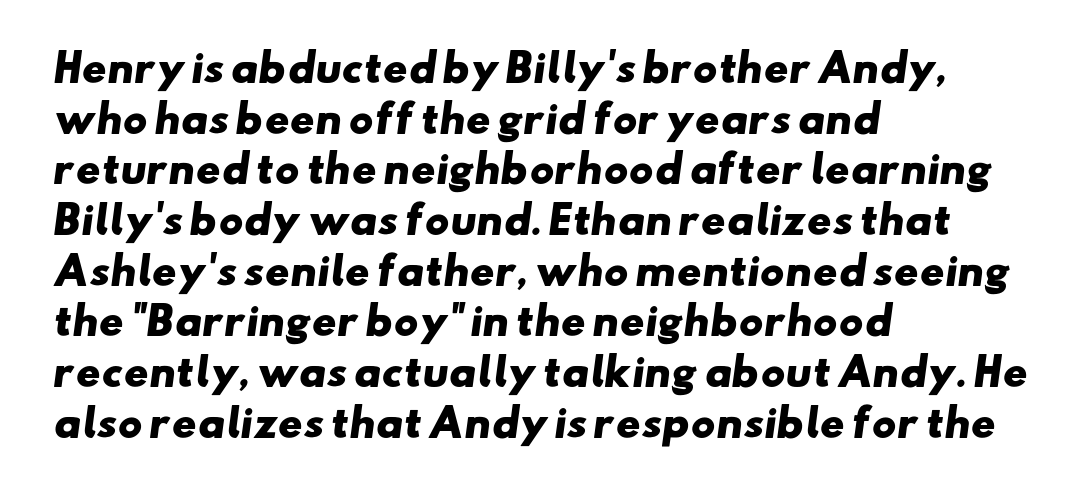
Q: Is the text bold? A: Yes.
Q: Is the typeface a serif or a sans-serif typeface? A: Sans-serif.
Q: Is the text underlined? A: No.
Q: How is the paragraph aligned? A: Left-aligned.
Q: Is the spacing between letters normal or unusually wide? A: Normal.
Q: Is the spacing between lines tight, normal or loose? A: Normal.
Q: Width (condensed, normal, or wide)? A: Wide.
Q: Stroke contrast? A: Low.
Q: x-height? A: Small.
Q: Monospaced? A: No.
